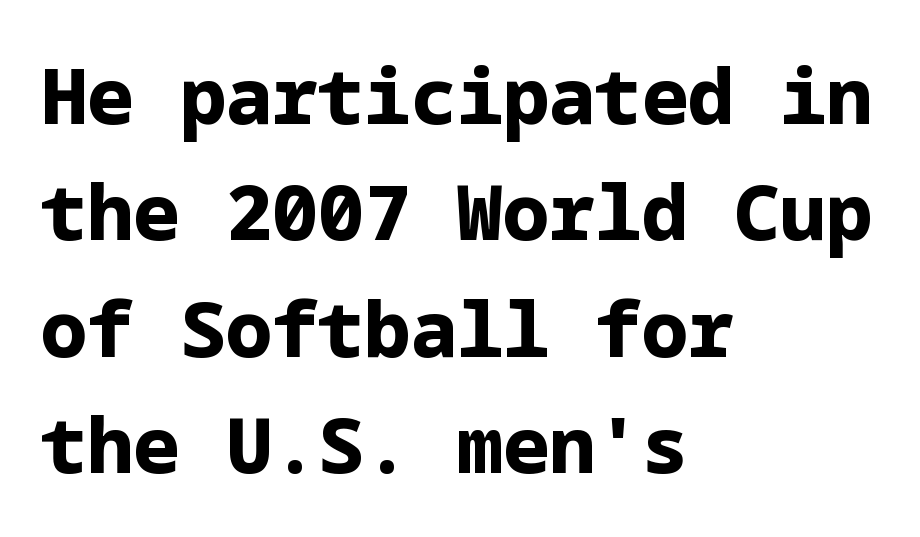
The image shows 77 px bold sans-serif type, upright; set left-aligned, normal line spacing (1.51x), normal letter spacing, not underlined; low stroke contrast and a medium x-height.
